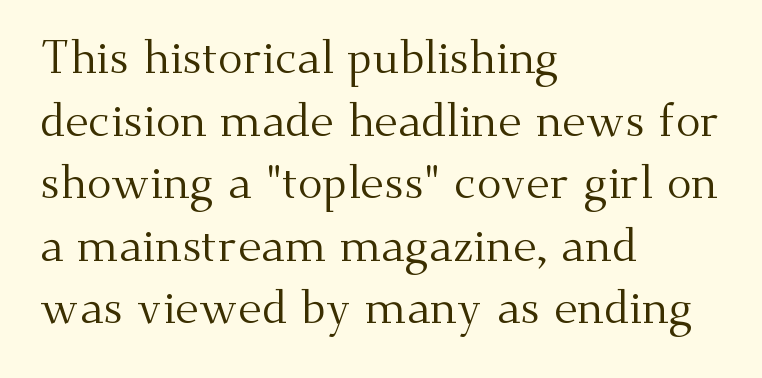
Q: Is the text bold? A: No.
Q: Is the text italic (slanted)? A: No, it is upright.
Q: Is the typeface a serif or a sans-serif typeface? A: Serif.
Q: Is the text underlined? A: No.
Q: How is the paragraph aligned? A: Left-aligned.
Q: Is the spacing between letters normal or unusually wide? A: Normal.
Q: Is the spacing between lines tight, normal or loose? A: Normal.
Q: Width (condensed, normal, or wide)? A: Normal.
Q: Stroke contrast? A: Medium.
Q: x-height? A: Small.
Q: Monospaced? A: No.
